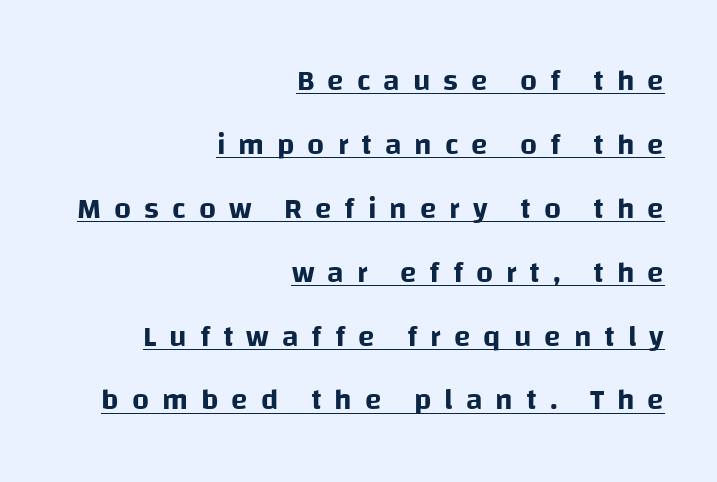
Q: Is the text italic (slanted)? A: No, it is upright.
Q: Is the typeface a serif or a sans-serif typeface? A: Sans-serif.
Q: Is the text underlined? A: Yes.
Q: How is the paragraph aligned? A: Right-aligned.
Q: Is the spacing between letters normal or unusually wide? A: Unusually wide.
Q: Is the spacing between lines tight, normal or loose? A: Loose.
Q: Width (condensed, normal, or wide)? A: Normal.
Q: Stroke contrast? A: Low.
Q: x-height? A: Large.
Q: Monospaced? A: No.
